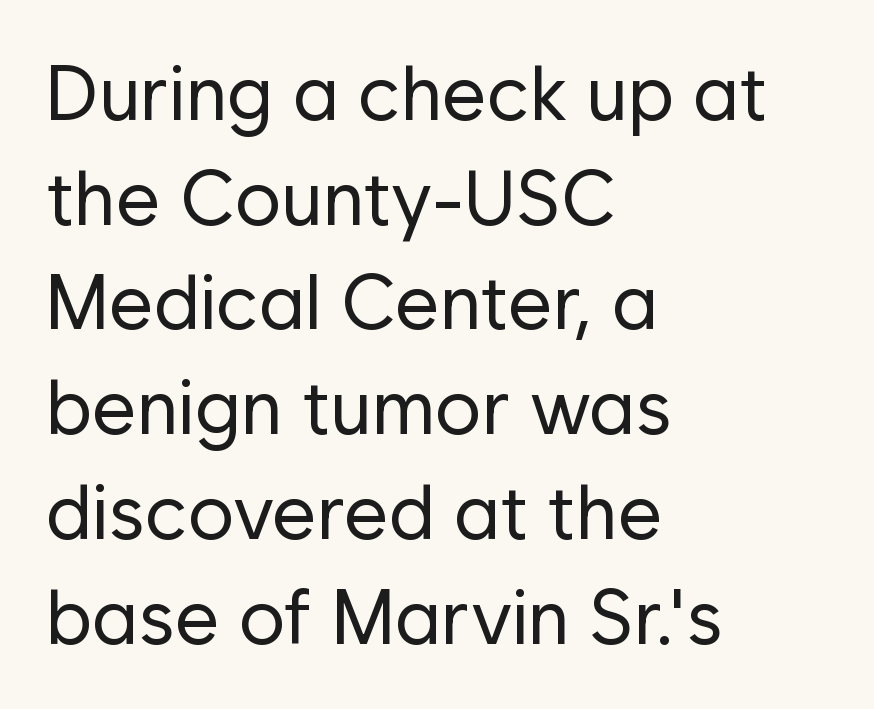
Q: Is the text bold? A: No.
Q: Is the text italic (slanted)? A: No, it is upright.
Q: Is the typeface a serif or a sans-serif typeface? A: Sans-serif.
Q: Is the text underlined? A: No.
Q: How is the paragraph aligned? A: Left-aligned.
Q: Is the spacing between letters normal or unusually wide? A: Normal.
Q: Is the spacing between lines tight, normal or loose? A: Normal.
Q: Width (condensed, normal, or wide)? A: Normal.
Q: Stroke contrast? A: Low.
Q: x-height? A: Medium.
Q: Monospaced? A: No.
